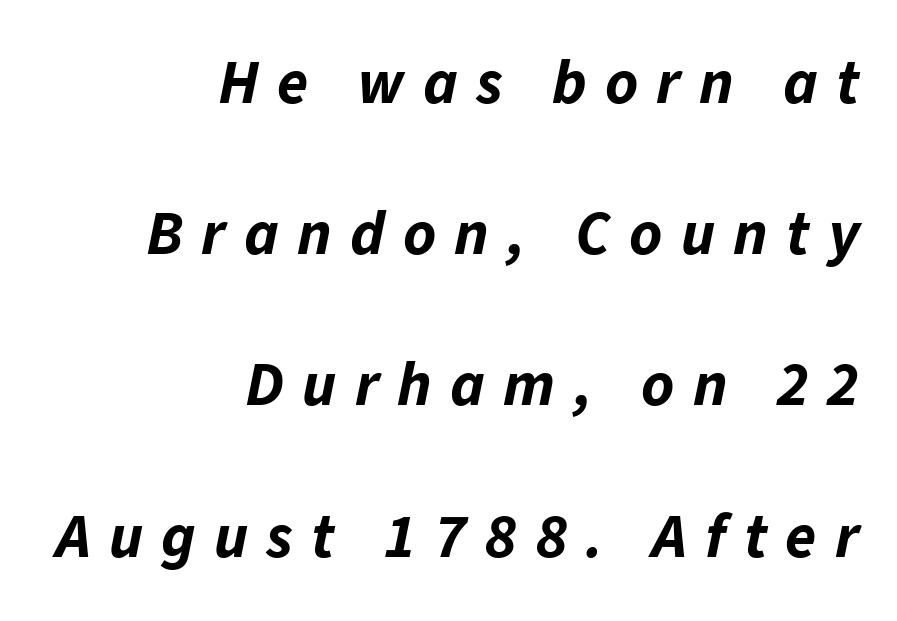
Q: Is the text bold? A: Yes.
Q: Is the text italic (slanted)? A: Yes, it leans right by about 11 degrees.
Q: Is the text underlined? A: No.
Q: How is the paragraph aligned? A: Right-aligned.
Q: Is the spacing between letters normal or unusually wide? A: Unusually wide.
Q: Is the spacing between lines tight, normal or loose? A: Loose.
Q: Width (condensed, normal, or wide)? A: Normal.
Q: Stroke contrast? A: Low.
Q: x-height? A: Medium.
Q: Monospaced? A: No.
